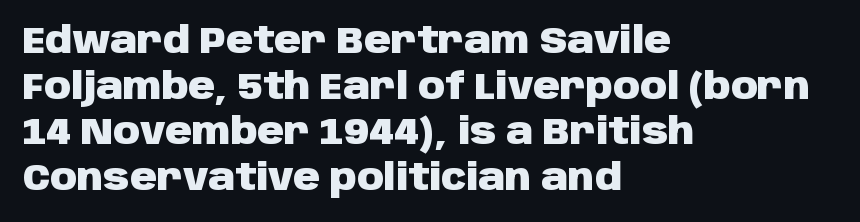
Q: Is the text bold? A: Yes.
Q: Is the text italic (slanted)? A: No, it is upright.
Q: Is the typeface a serif or a sans-serif typeface? A: Sans-serif.
Q: Is the text underlined? A: No.
Q: How is the paragraph aligned? A: Left-aligned.
Q: Is the spacing between letters normal or unusually wide? A: Normal.
Q: Width (condensed, normal, or wide)? A: Normal.
Q: Stroke contrast? A: Low.
Q: x-height? A: Large.
Q: Monospaced? A: No.
